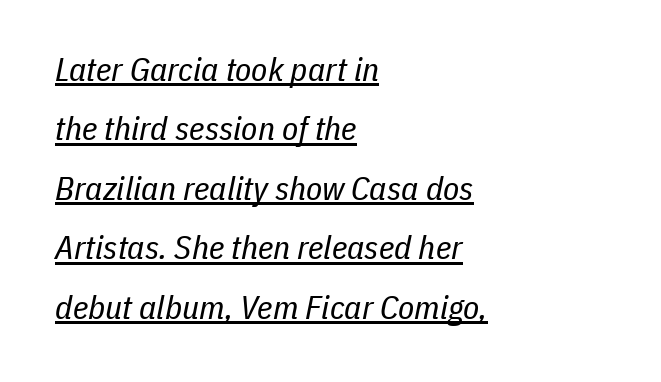
The image shows 33 px regular-weight, condensed type, italic (leaning right); set left-aligned, line spacing 1.8x, normal letter spacing, underlined; low stroke contrast and a medium x-height.
